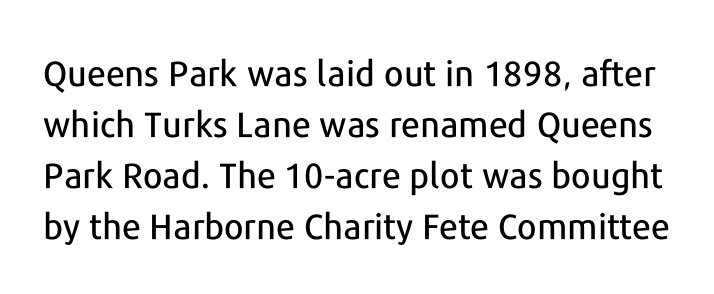
The face used here is proportionally spaced, like ordinary book or web type. How would I describe the line gaps? Plain and ordinary. The font's upright variant was chosen for this text. A typesetter would call this zero additional tracking. Descenders hang freely into open space. Serif or sans? Sans — the stroke terminals are bare.
